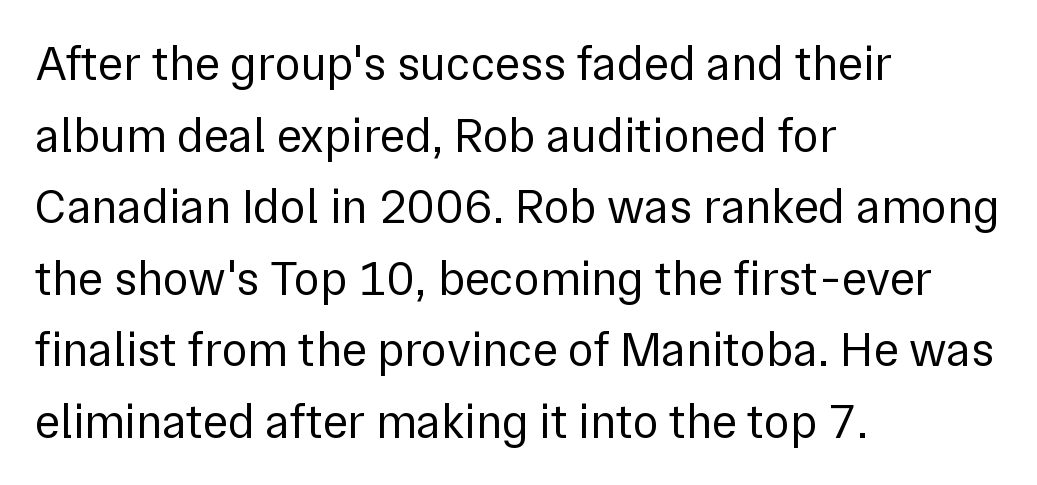
A sans-serif font was chosen for this passage. Does the copy run flush right? No — it runs flush left. Regular leading. The area under the type is left untouched. Words appear dense and cohesive because spacing is normal. Posture: vertical.
